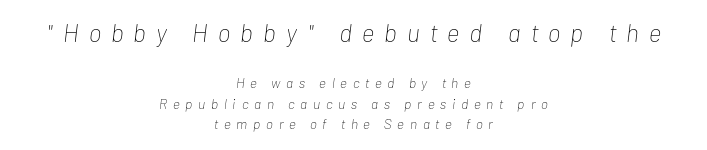
{"italic": "yes", "lean": "right", "slant_degrees": 7, "bold": "no", "underline": "no", "align": "center", "line_spacing": "normal", "line_spacing_ratio": 1.48, "letter_spacing": "wide", "letter_spacing_em": 0.41, "larger_block": "first", "size_ratio": 1.79, "glyph_px": 25}
